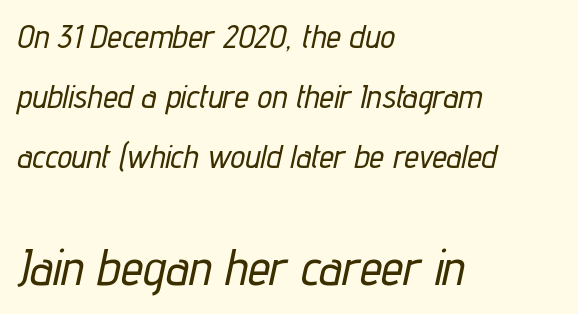
{"italic": "yes", "lean": "right", "slant_degrees": 12, "width": "condensed", "stroke_contrast": "low", "x_height": "medium", "monospaced": "no", "underline": "no", "align": "left", "line_spacing_ratio": 1.82, "letter_spacing": "normal", "letter_spacing_em": 0.0, "larger_block": "second", "size_ratio": 1.52, "glyph_px": 50}
